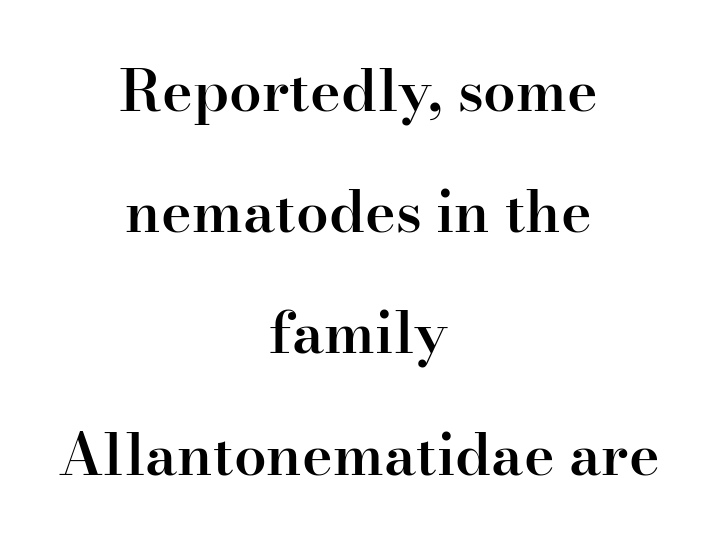
{"serif": "yes", "italic": "no", "bold": "semi", "weight": "semibold", "width": "normal", "stroke_contrast": "high", "x_height": "small", "monospaced": "no", "underline": "no", "align": "center", "line_spacing": "loose", "line_spacing_ratio": 2.09, "letter_spacing": "normal", "letter_spacing_em": 0.0, "glyph_px": 58}
